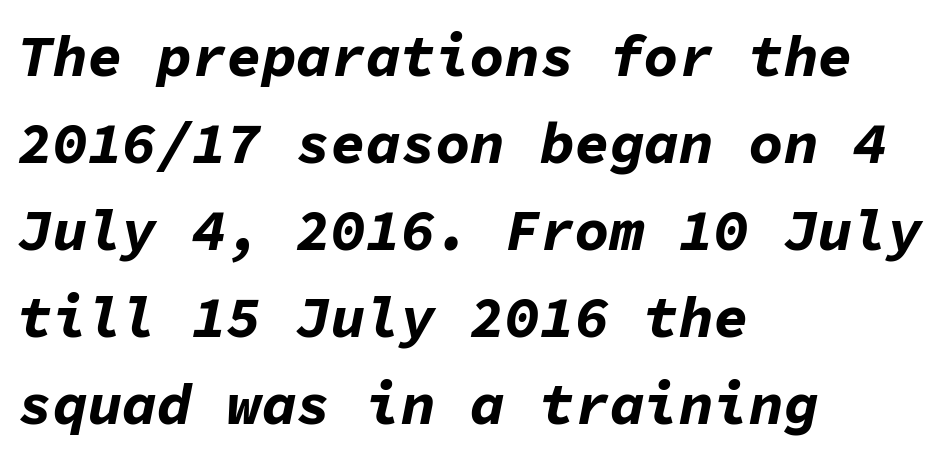
{"italic": "yes", "lean": "right", "slant_degrees": 11, "bold": "yes", "weight": "bold", "width": "normal", "stroke_contrast": "low", "x_height": "medium", "monospaced": "yes", "underline": "no", "align": "left", "line_spacing": "normal", "line_spacing_ratio": 1.5, "letter_spacing": "normal", "letter_spacing_em": 0.0, "glyph_px": 58}
